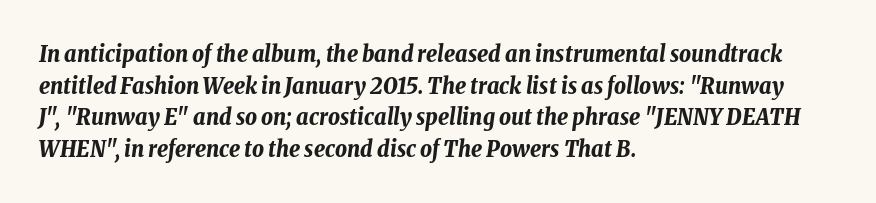
Q: Is the text bold? A: Yes.
Q: Is the text italic (slanted)? A: Yes, it leans right by about 8 degrees.
Q: Is the text underlined? A: No.
Q: How is the paragraph aligned? A: Left-aligned.
Q: Is the spacing between letters normal or unusually wide? A: Normal.
Q: Is the spacing between lines tight, normal or loose? A: Normal.
